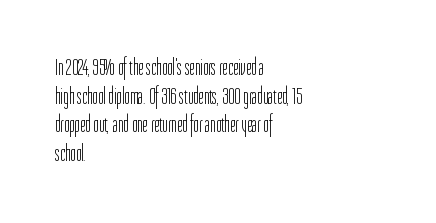
The lines sit at an ordinary, default distance from one another. The text block is weighted toward the left margin, trailing off unevenly rightward. Tracking value appears to be zero — textbook default spacing. Has an underline been added? It has not. Stroke mass is kept to a normal reading level or below.
